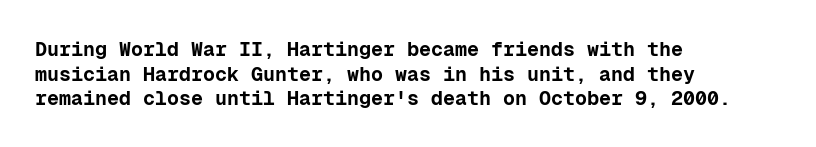
The image shows 20 px bold type, upright; set left-aligned, line spacing 1.23x, normal letter spacing, not underlined.
